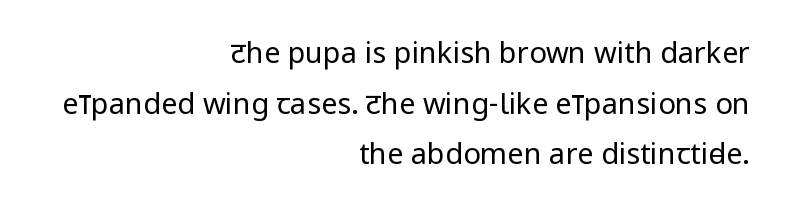
The area under the type is left untouched. Look at the tracking — it's just the regular setting, nothing added. You can tell it's not italic because the verticals are truly vertical. Horizontal alignment here is rightward, an uncommon choice for prose.
